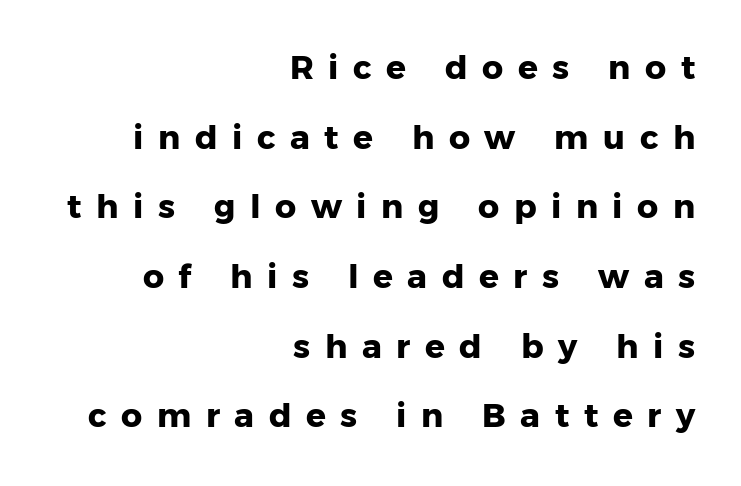
Upright lettering throughout. The typeface chosen for these lines omits serifs. In terms of letterspacing, this is a distinctly airy, spread setting. Note the varied advance widths — an 'i' is clearly narrower than an 'm'. Summary of vertical rhythm: relaxed, with wide interline spacing.
